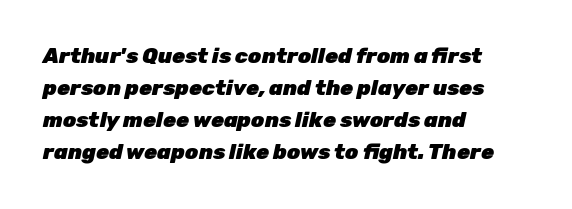
The image shows 21 px bold type, italic (leaning right); set left-aligned, normal line spacing (1.53x), normal letter spacing, not underlined.
